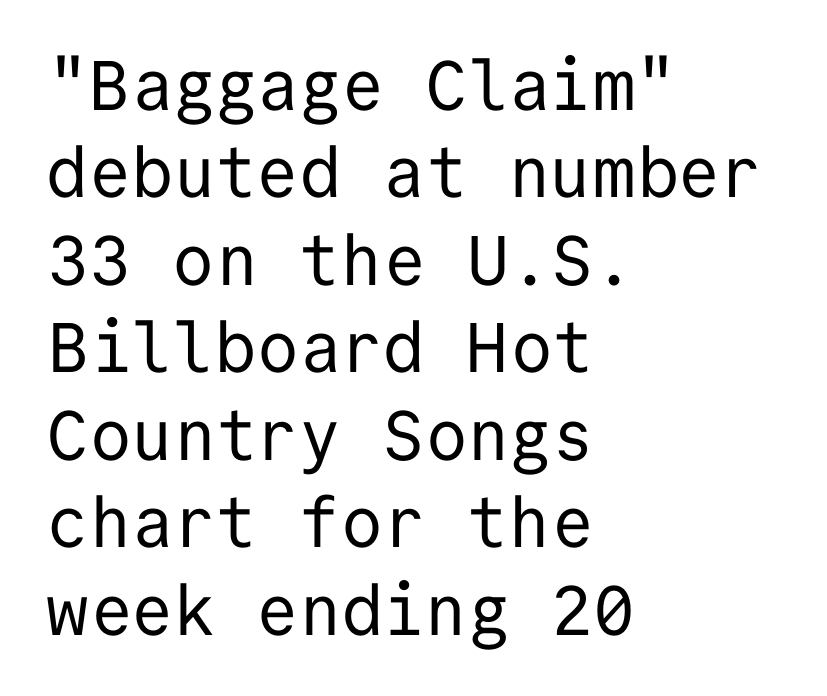
These lines are rendered in a fixed-pitch font. Each row of text sits above clean, open space. What kind of face is this? One without serifs — a sans. These lines stack with their left ends in a neat column. This sample uses plain, unmodified letter spacing.
